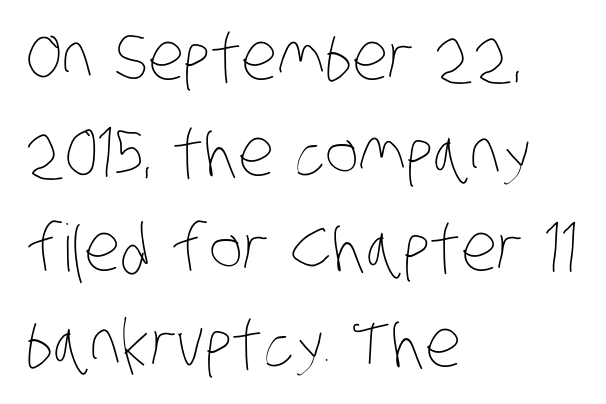
{"bold": "no", "weight": "thin", "width": "condensed", "stroke_contrast": "low", "x_height": "large", "monospaced": "no", "underline": "no", "align": "left", "line_spacing": "normal", "line_spacing_ratio": 1.47, "letter_spacing": "normal", "letter_spacing_em": 0.0, "glyph_px": 65}
